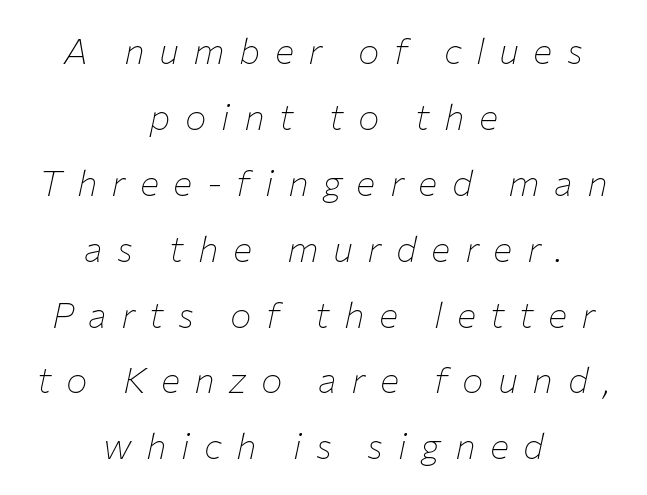
Rule under the text: the space is simply empty. Each stroke keeps to a modest, everyday thickness or less. These lines are centered, leaving both edges ragged. A typesetter would call this heavily tracked-out type. Note the varied advance widths — an 'i' is clearly narrower than an 'm'.
